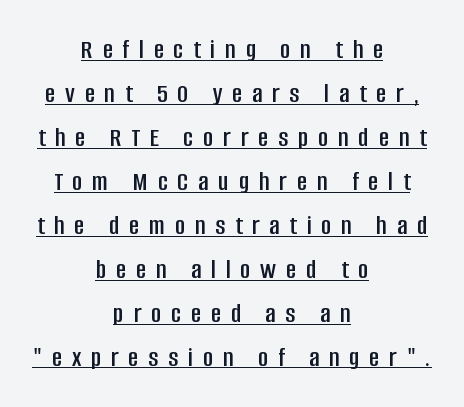
The rendering shows plain stroke endings on the letterforms — a sans-serif design. The typesetter chose a symmetrical, centered arrangement here. Honestly, the underline is the first thing you notice here. The axis of the letterforms is exactly vertical. Between one letter and the next there's a generous, obvious gap.
